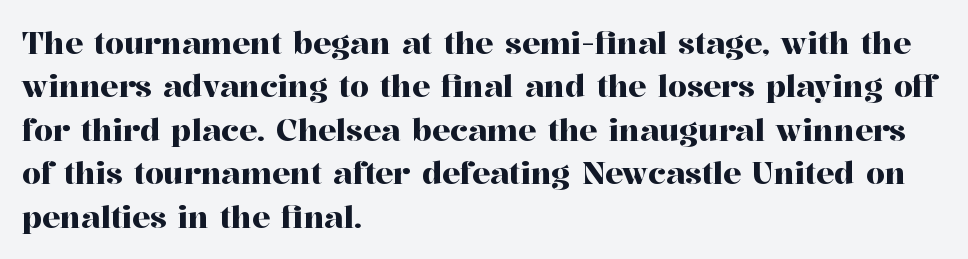
Note: serifs present on the glyphs. Unmarked baselines from the first word to the last. Tracking here is standard; glyphs follow each other at the usual distance. This sample uses an upright cut, with every glyph sitting square on the baseline. Rows of type keep a routine distance in the vertical direction.
